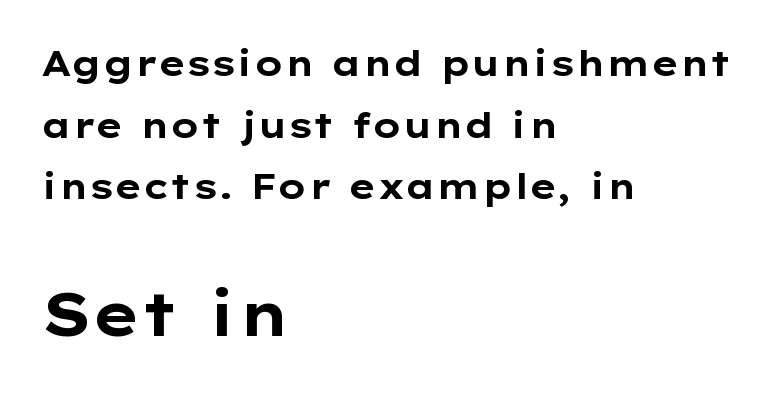
The image shows 61 px bold, wide sans-serif type, upright; set left-aligned, line spacing 1.76x, normal letter spacing, not underlined; the second (bottom) block is 1.74x larger; low stroke contrast and a medium x-height.
